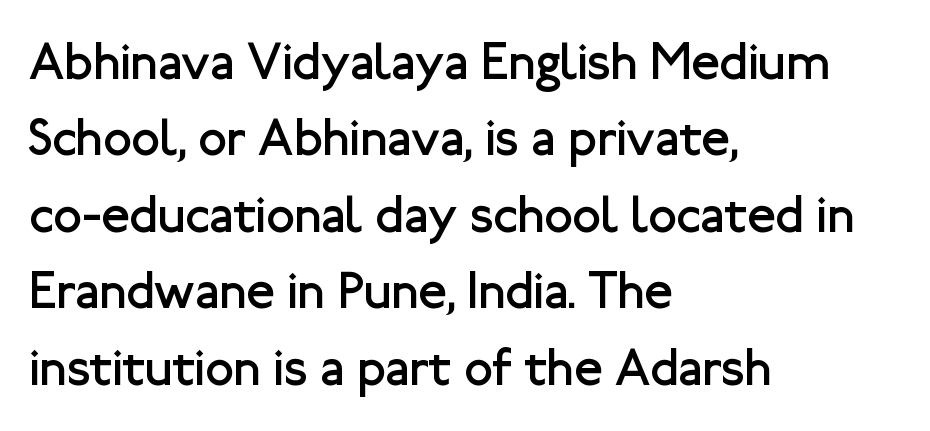
{"serif": "no", "italic": "no", "bold": "no", "weight": "regular", "width": "normal", "stroke_contrast": "low", "x_height": "medium", "monospaced": "no", "underline": "no", "align": "left", "line_spacing": "normal", "line_spacing_ratio": 1.47, "letter_spacing": "normal", "letter_spacing_em": 0.0, "glyph_px": 52}
